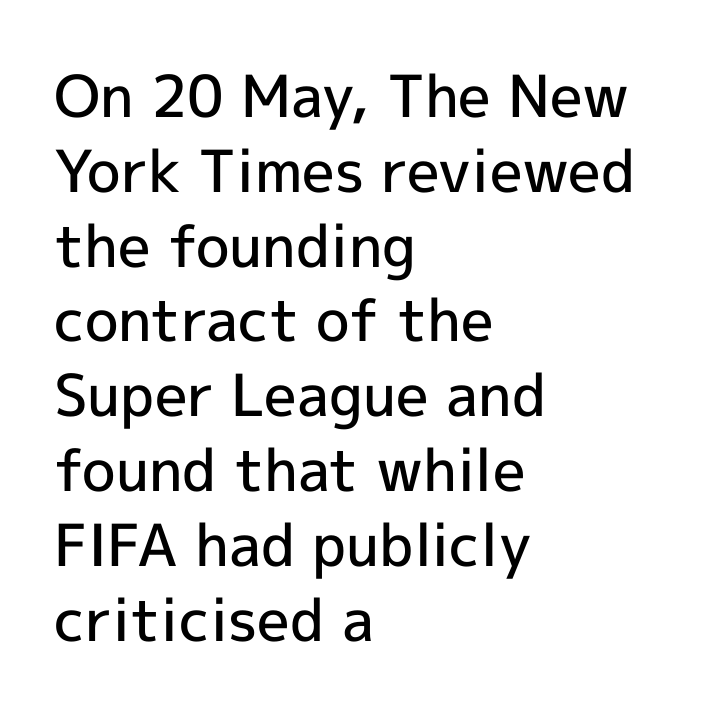
Q: Is the text bold? A: Semi-bold.
Q: Is the text italic (slanted)? A: No, it is upright.
Q: Is the typeface a serif or a sans-serif typeface? A: Sans-serif.
Q: Is the text underlined? A: No.
Q: How is the paragraph aligned? A: Left-aligned.
Q: Is the spacing between letters normal or unusually wide? A: Normal.
Q: Is the spacing between lines tight, normal or loose? A: Normal.
Q: Width (condensed, normal, or wide)? A: Normal.
Q: x-height? A: Medium.
Q: Monospaced? A: No.
